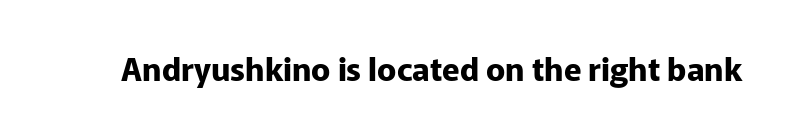
Do the characters align in a grid? No, the font is proportional. The strokes are fattened all the way to bold. The specimen omits any rule beneath the text block's lines. Words appear dense and cohesive because spacing is normal.
